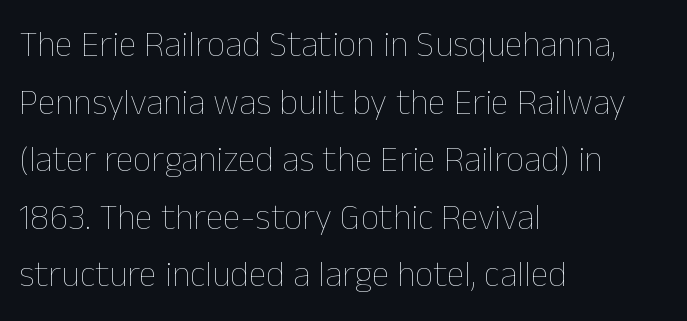
Interline gaps are of average width in this sample. Students, note that the glyphs here touch the page at normal intervals. Each line starts at the same left margin while the right side varies. Upright lettering throughout. Weight: in the light-to-regular range. The specimen omits any rule beneath the text block's lines.
